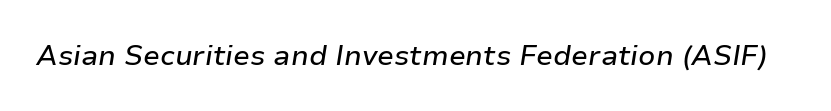
Nothing unusual about the tracking: characters are spaced as the font intends. Posture: slanted. The strip under each line holds only bare page. The letters advance in unequal steps, a hallmark of proportional type.
